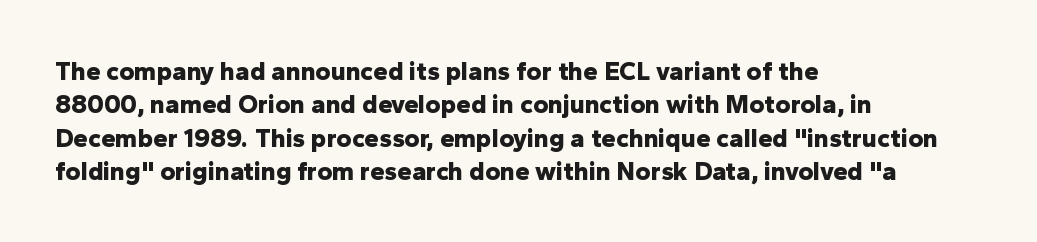
Q: Is the text bold? A: Yes.
Q: Is the text italic (slanted)? A: No, it is upright.
Q: Is the text underlined? A: No.
Q: How is the paragraph aligned? A: Left-aligned.
Q: Is the spacing between letters normal or unusually wide? A: Normal.
Q: Is the spacing between lines tight, normal or loose? A: Normal.
